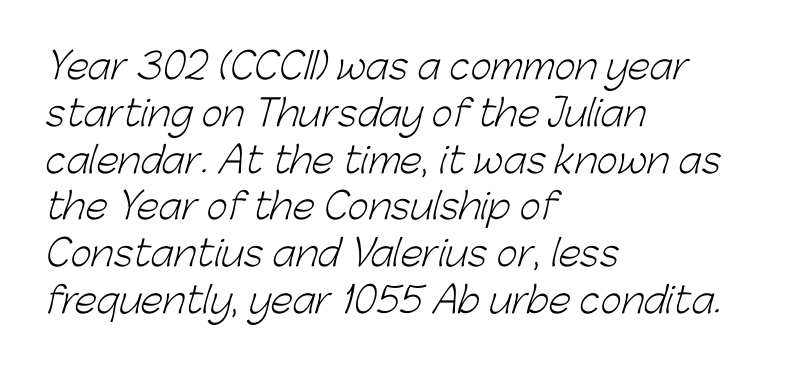
The passage shown is typeset with a sans-serif family. Proportional: the letters do not fall into vertical columns. This sample uses plain, unmodified letter spacing. A bare baseline throughout the passage. Weight class: somewhere from thin through regular.
